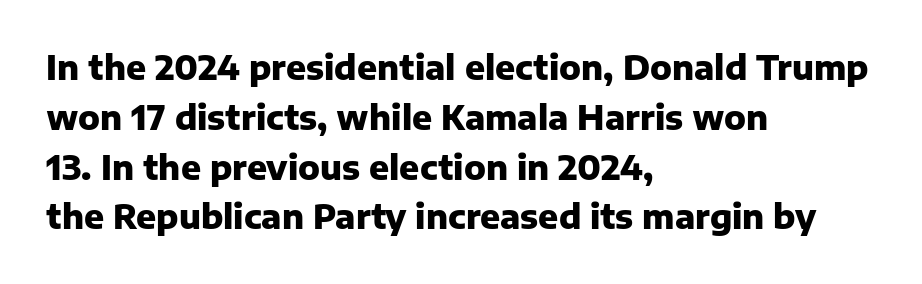
{"serif": "no", "italic": "no", "bold": "yes", "weight": "heavy", "width": "normal", "stroke_contrast": "low", "x_height": "medium", "monospaced": "no", "underline": "no", "align": "left", "line_spacing": "normal", "line_spacing_ratio": 1.51, "letter_spacing": "normal", "letter_spacing_em": 0.0, "glyph_px": 33}
